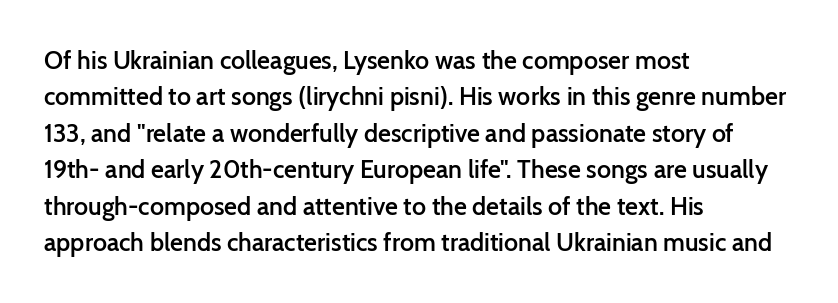
{"italic": "no", "bold": "semi", "underline": "no", "align": "left", "line_spacing": "normal", "line_spacing_ratio": 1.46, "letter_spacing": "normal", "letter_spacing_em": 0.0, "glyph_px": 25}
